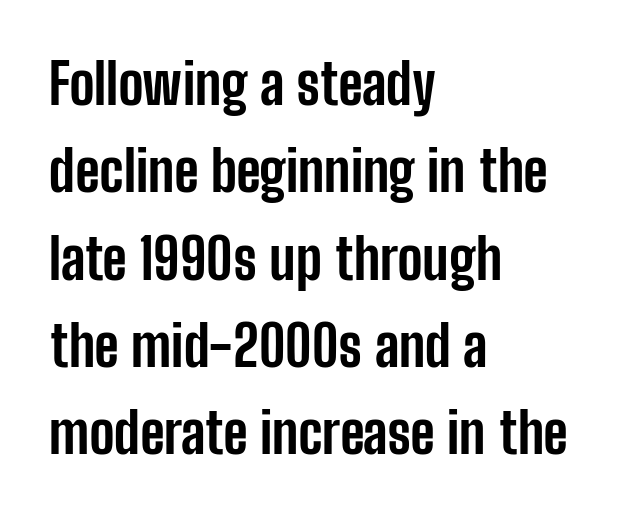
Q: Is the text bold? A: Yes.
Q: Is the text italic (slanted)? A: No, it is upright.
Q: Is the typeface a serif or a sans-serif typeface? A: Sans-serif.
Q: Is the text underlined? A: No.
Q: How is the paragraph aligned? A: Left-aligned.
Q: Is the spacing between letters normal or unusually wide? A: Normal.
Q: Is the spacing between lines tight, normal or loose? A: Normal.
Q: Width (condensed, normal, or wide)? A: Condensed.
Q: Stroke contrast? A: Low.
Q: x-height? A: Medium.
Q: Monospaced? A: No.
